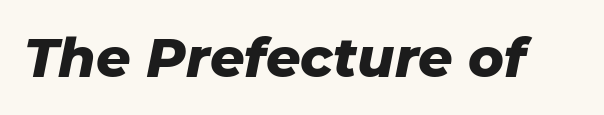
Q: Is the text bold? A: Yes.
Q: Is the text italic (slanted)? A: Yes, it leans right by about 11 degrees.
Q: Is the text underlined? A: No.
Q: Is the spacing between letters normal or unusually wide? A: Normal.
Q: Width (condensed, normal, or wide)? A: Normal.
Q: Stroke contrast? A: Low.
Q: x-height? A: Medium.
Q: Monospaced? A: No.
